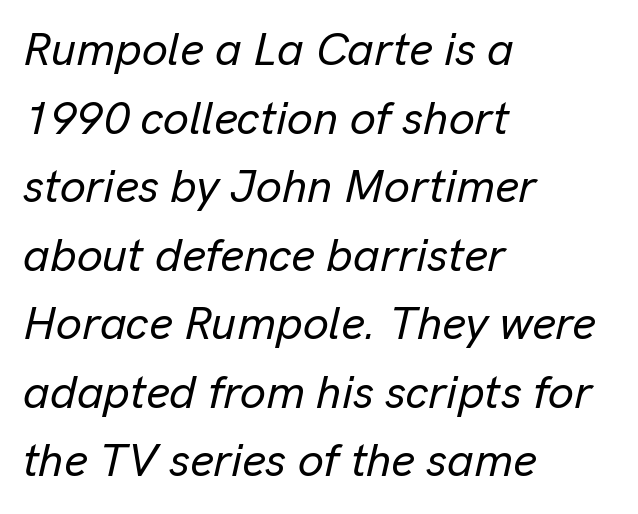
{"italic": "yes", "lean": "right", "slant_degrees": 13, "width": "normal", "stroke_contrast": "low", "x_height": "medium", "monospaced": "no", "underline": "no", "align": "left", "line_spacing": "normal", "line_spacing_ratio": 1.49, "letter_spacing": "normal", "letter_spacing_em": 0.0, "glyph_px": 46}
